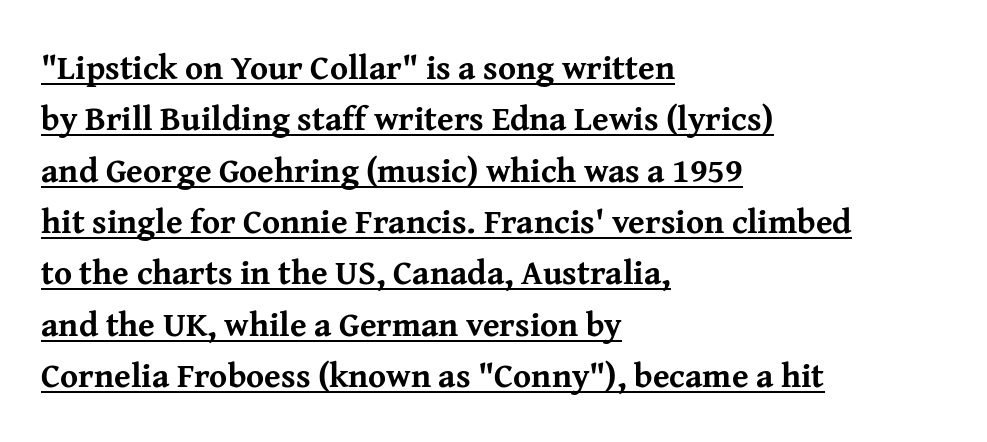
The image shows 34 px bold serif type, upright; set left-aligned, normal line spacing (1.51x), normal letter spacing, underlined; medium stroke contrast and a medium x-height.
